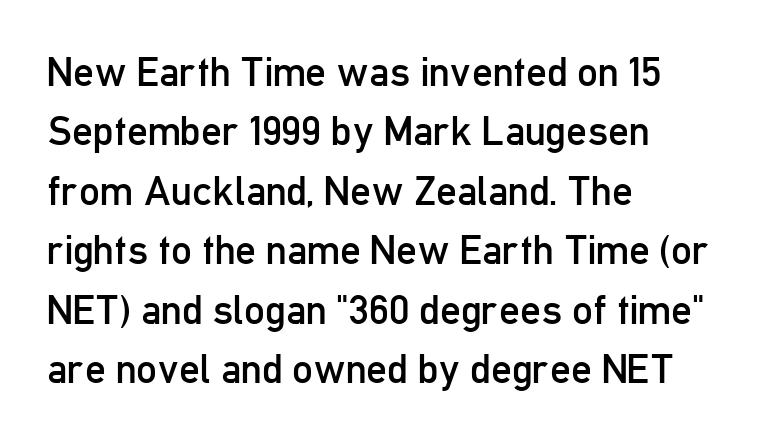
{"serif": "no", "italic": "no", "bold": "no", "weight": "regular", "width": "condensed", "stroke_contrast": "low", "x_height": "medium", "monospaced": "no", "underline": "no", "align": "left", "line_spacing": "normal", "line_spacing_ratio": 1.45, "letter_spacing": "normal", "letter_spacing_em": 0.0, "glyph_px": 41}
